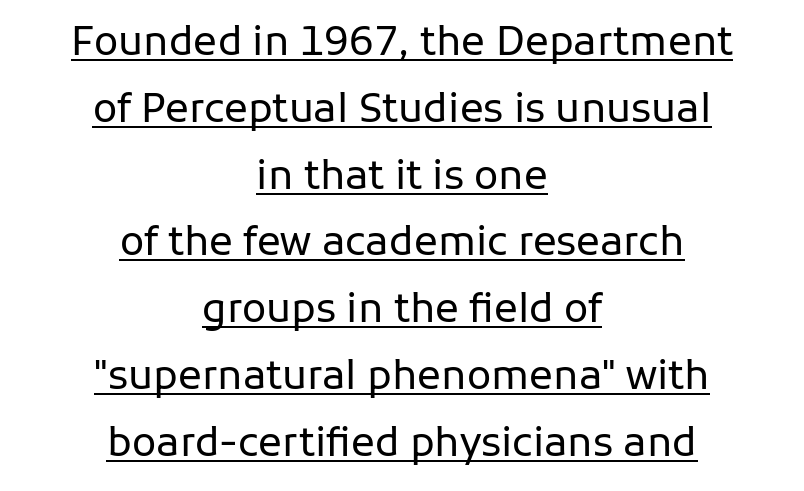
{"serif": "no", "italic": "no", "bold": "no", "weight": "regular", "width": "normal", "stroke_contrast": "low", "x_height": "medium", "monospaced": "no", "underline": "yes", "align": "center", "line_spacing": "normal", "line_spacing_ratio": 1.67, "letter_spacing": "normal", "letter_spacing_em": 0.0, "glyph_px": 40}
